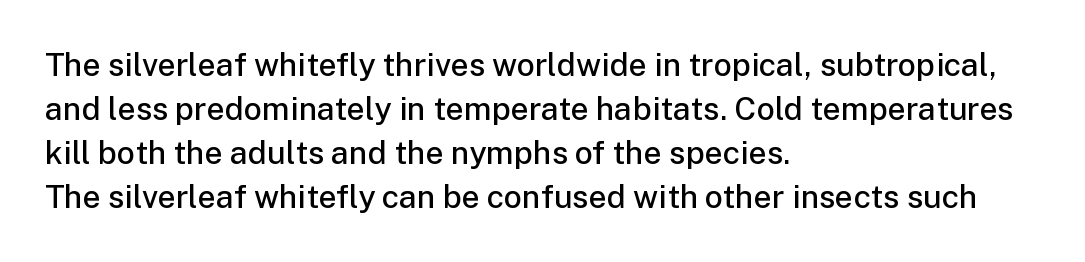
Q: Is the text bold? A: Semi-bold.
Q: Is the text italic (slanted)? A: No, it is upright.
Q: Is the typeface a serif or a sans-serif typeface? A: Sans-serif.
Q: Is the text underlined? A: No.
Q: How is the paragraph aligned? A: Left-aligned.
Q: Is the spacing between letters normal or unusually wide? A: Normal.
Q: Is the spacing between lines tight, normal or loose? A: Normal.
Q: Width (condensed, normal, or wide)? A: Normal.
Q: Stroke contrast? A: Low.
Q: x-height? A: Medium.
Q: Monospaced? A: No.
